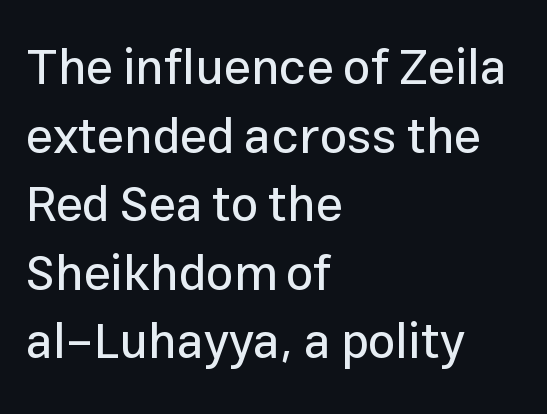
The type family on display is of the sans-serif kind. This sample has the flowing, uneven cadence of proportional lettering. The passage shown stacks its lines at a standard gap. Does the lettering tilt? It doesn't — this is upright. There is no visible air inserted between adjacent glyphs. Letters rest on an invisible, unmarked baseline.
